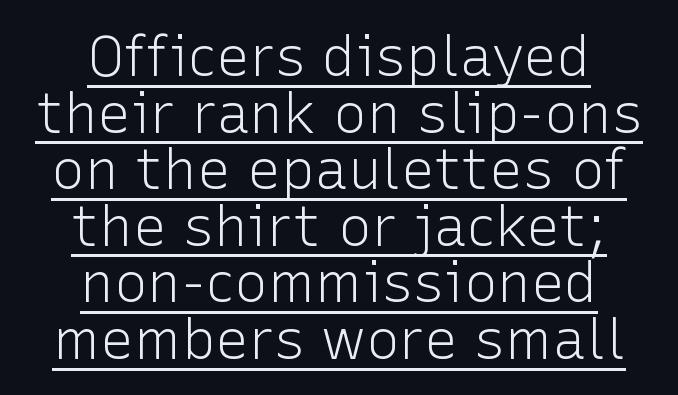
Counters stay open thanks to moderate or lighter strokes. These lines stack symmetrically, like a column narrowing and widening about its center. Look at the tracking — it's just the regular setting, nothing added. The specimen reads as upright at a glance. Unlike a traditional serif, this face leaves its strokes unadorned. Somebody hit Ctrl+U on this one — the words are underlined.
